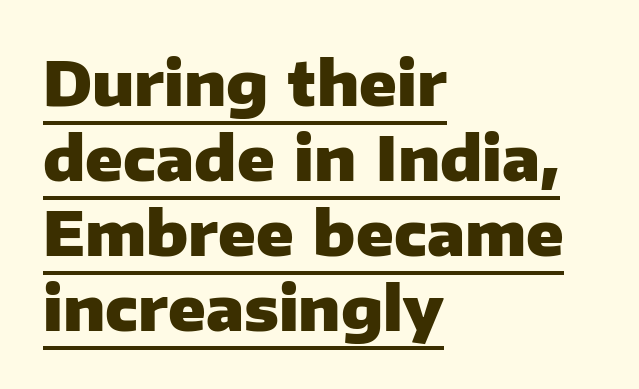
The image shows 61 px heavy sans-serif type, upright; set left-aligned, line spacing 1.23x, normal letter spacing, underlined; low stroke contrast and a medium x-height.
